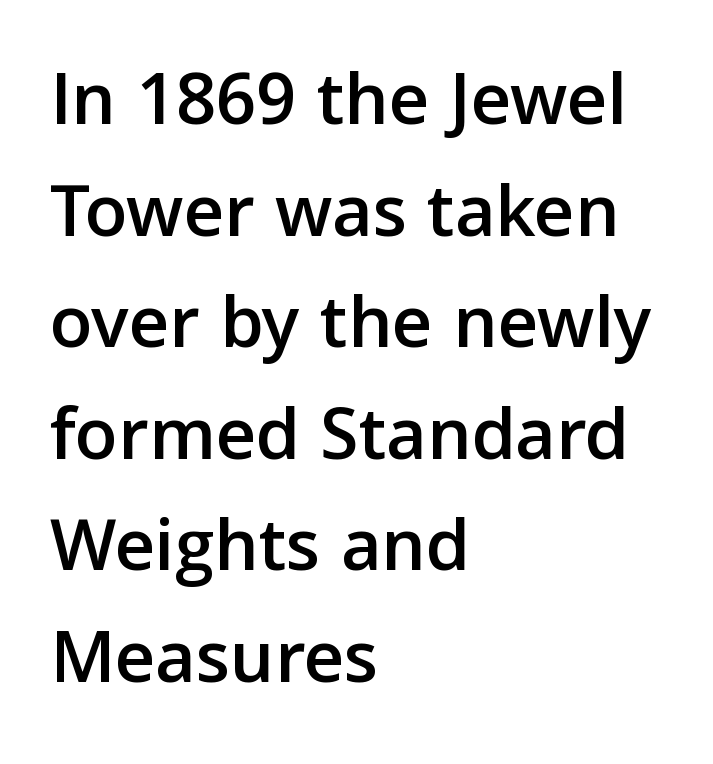
Look at the bottom of the vertical strokes: they stop flat, with no serifs. Alignment: flush left. This sample uses an upright cut, with every glyph sitting square on the baseline. A typesetter would call this zero additional tracking.
